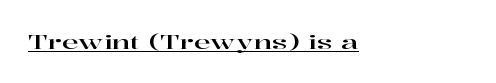
{"italic": "no", "underline": "yes", "letter_spacing": "normal", "letter_spacing_em": 0.0, "glyph_px": 20}
